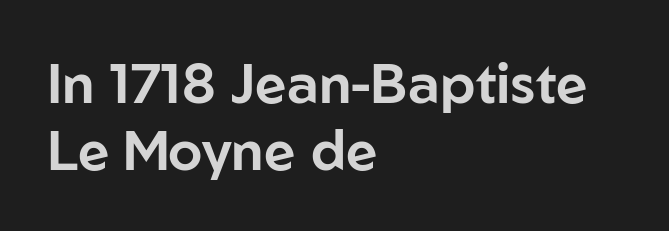
Notice how the stems are strictly vertical — no italics here. Only glyphs here, with clear space below each row. Look at the tracking — it's just the regular setting, nothing added. Spacing verdict: proportional, widths tailored to each character. The letters carry no serifs — their stems end cleanly without finishing strokes. The typesetter chose a ragged-right arrangement here.
